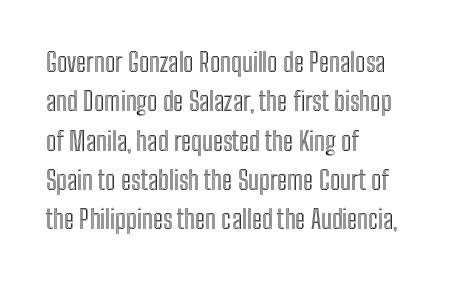
This rendering features lettering with no underline. Every row of glyphs begins at an identical x-position on the left. The leading is moderate, giving the passage an even texture. When letters stand straight like this, we call the style roman or upright.
